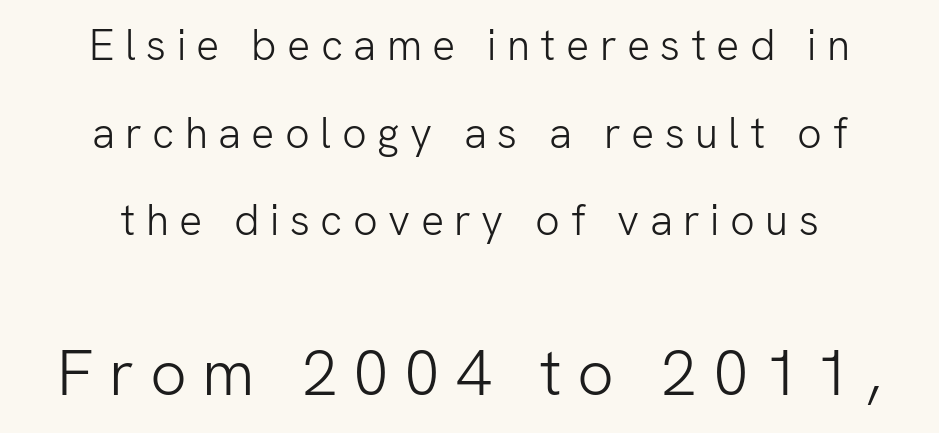
Q: Is the text bold? A: No.
Q: Is the text italic (slanted)? A: No, it is upright.
Q: Is the typeface a serif or a sans-serif typeface? A: Sans-serif.
Q: Is the text underlined? A: No.
Q: How is the paragraph aligned? A: Centered.
Q: Is the spacing between letters normal or unusually wide? A: Unusually wide.
Q: Is the spacing between lines tight, normal or loose? A: Loose.
Q: Which block of text is set in a larger size, the first (top) or the second (bottom)? A: The second (bottom) one.
Q: Width (condensed, normal, or wide)? A: Normal.
Q: Stroke contrast? A: Low.
Q: x-height? A: Medium.
Q: Monospaced? A: No.
